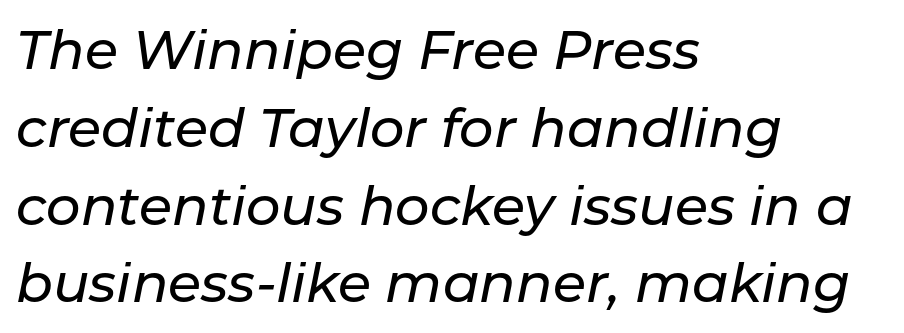
Q: Is the text italic (slanted)? A: Yes, it leans right by about 11 degrees.
Q: Is the text underlined? A: No.
Q: How is the paragraph aligned? A: Left-aligned.
Q: Is the spacing between letters normal or unusually wide? A: Normal.
Q: Is the spacing between lines tight, normal or loose? A: Normal.
Q: Width (condensed, normal, or wide)? A: Normal.
Q: Stroke contrast? A: Low.
Q: x-height? A: Medium.
Q: Monospaced? A: No.
